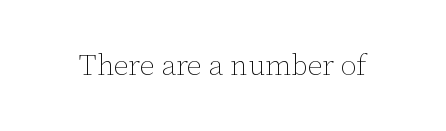
Note the varied advance widths — an 'i' is clearly narrower than an 'm'. Each stroke keeps to a modest, everyday thickness or less. The passage shown is not underscored anywhere. When letters stand straight like this, we call the style roman or upright. Letter spacing: default.
